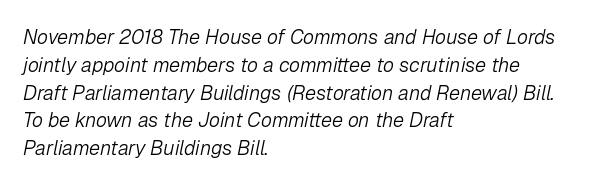
Q: Is the text bold? A: No.
Q: Is the text italic (slanted)? A: Yes, it leans right by about 12 degrees.
Q: Is the text underlined? A: No.
Q: How is the paragraph aligned? A: Left-aligned.
Q: Is the spacing between letters normal or unusually wide? A: Normal.
Q: Is the spacing between lines tight, normal or loose? A: Normal.
